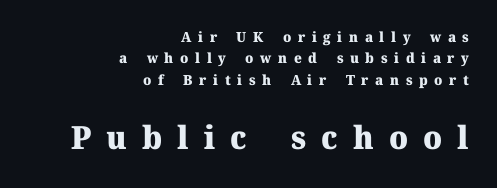
{"serif": "yes", "italic": "no", "bold": "yes", "weight": "heavy", "width": "normal", "stroke_contrast": "medium", "x_height": "medium", "monospaced": "no", "underline": "no", "align": "right", "line_spacing": "normal", "line_spacing_ratio": 1.52, "letter_spacing": "wide", "letter_spacing_em": 0.47, "larger_block": "second", "size_ratio": 2.29, "glyph_px": 32}
